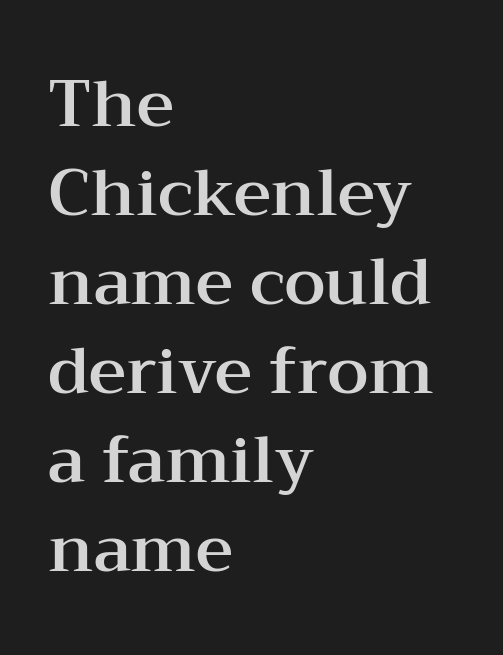
Q: Is the text italic (slanted)? A: No, it is upright.
Q: Is the typeface a serif or a sans-serif typeface? A: Serif.
Q: Is the text underlined? A: No.
Q: How is the paragraph aligned? A: Left-aligned.
Q: Is the spacing between letters normal or unusually wide? A: Normal.
Q: Is the spacing between lines tight, normal or loose? A: Normal.
Q: Width (condensed, normal, or wide)? A: Wide.
Q: Stroke contrast? A: Medium.
Q: x-height? A: Medium.
Q: Monospaced? A: No.
